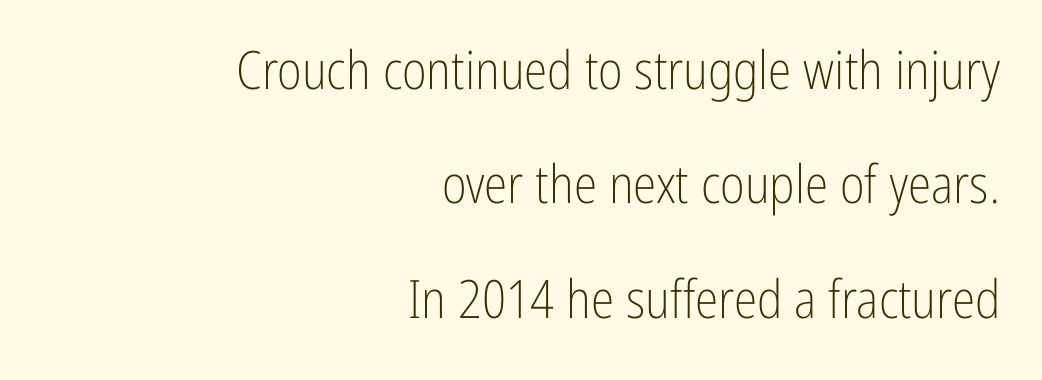
Q: Is the text bold? A: No.
Q: Is the text italic (slanted)? A: No, it is upright.
Q: Is the typeface a serif or a sans-serif typeface? A: Sans-serif.
Q: Is the text underlined? A: No.
Q: How is the paragraph aligned? A: Right-aligned.
Q: Is the spacing between letters normal or unusually wide? A: Normal.
Q: Is the spacing between lines tight, normal or loose? A: Loose.
Q: Width (condensed, normal, or wide)? A: Condensed.
Q: Stroke contrast? A: Low.
Q: x-height? A: Medium.
Q: Monospaced? A: No.
